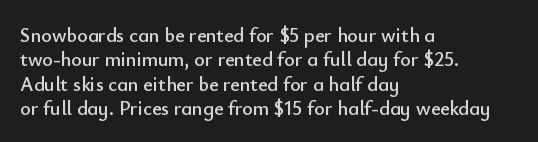
Q: Is the text italic (slanted)? A: No, it is upright.
Q: Is the text underlined? A: No.
Q: How is the paragraph aligned? A: Left-aligned.
Q: Is the spacing between letters normal or unusually wide? A: Normal.
